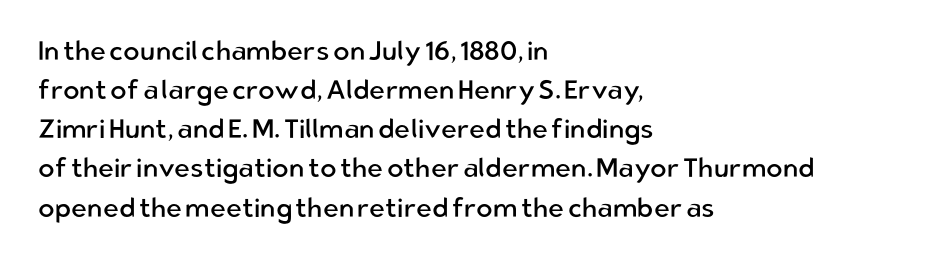
Q: Is the text bold? A: No.
Q: Is the text italic (slanted)? A: No, it is upright.
Q: Is the text underlined? A: No.
Q: How is the paragraph aligned? A: Left-aligned.
Q: Is the spacing between letters normal or unusually wide? A: Normal.
Q: Is the spacing between lines tight, normal or loose? A: Normal.
